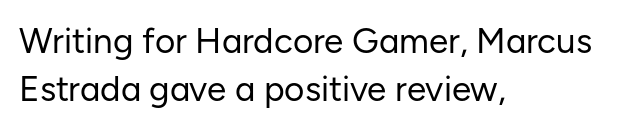
Each letter keeps its own natural width here, so spacing adapts to shape. The space beneath each line is pristine and unruled. Does extra space separate the letters? No, they use regular spacing. The axis of the letterforms is exactly vertical.
